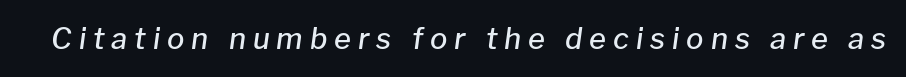
{"italic": "yes", "lean": "right", "slant_degrees": 8, "bold": "semi", "weight": "semibold", "width": "normal", "stroke_contrast": "low", "x_height": "medium", "monospaced": "no", "underline": "no", "letter_spacing": "wide", "letter_spacing_em": 0.24, "glyph_px": 29}
